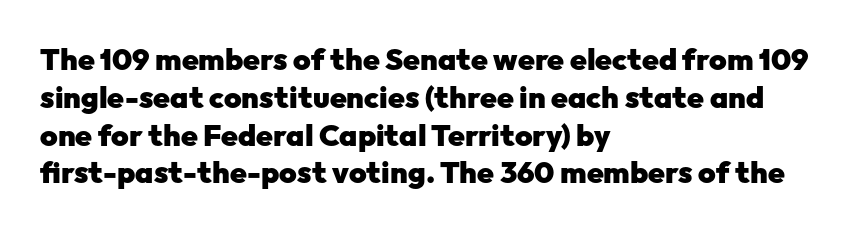
Q: Is the text bold? A: Yes.
Q: Is the text italic (slanted)? A: No, it is upright.
Q: Is the typeface a serif or a sans-serif typeface? A: Sans-serif.
Q: Is the text underlined? A: No.
Q: How is the paragraph aligned? A: Left-aligned.
Q: Is the spacing between letters normal or unusually wide? A: Normal.
Q: Is the spacing between lines tight, normal or loose? A: Normal.
Q: Width (condensed, normal, or wide)? A: Normal.
Q: Stroke contrast? A: Low.
Q: x-height? A: Medium.
Q: Monospaced? A: No.
